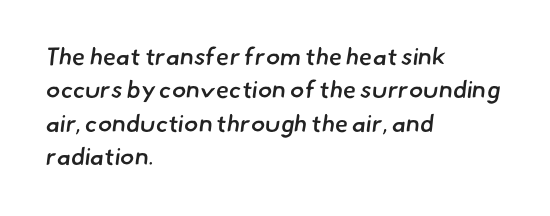
The typesetter chose a ragged-right arrangement here. The designer left line spacing at the default. Descenders are the only things crossing below the line. Is the type bold? Partly — it's a semibold, heavier than regular but not fully bold.
